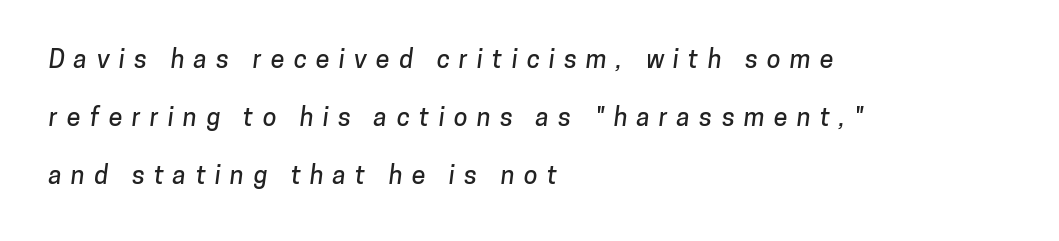
{"underline": "no", "align": "left", "line_spacing": "loose", "line_spacing_ratio": 2.33, "letter_spacing": "wide", "letter_spacing_em": 0.37, "glyph_px": 25}
